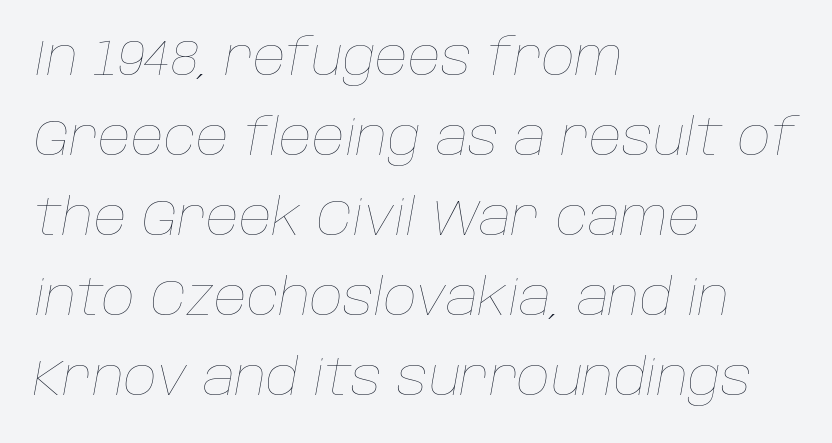
{"italic": "yes", "lean": "right", "slant_degrees": 10, "bold": "no", "weight": "thin", "width": "normal", "stroke_contrast": "low", "x_height": "large", "monospaced": "no", "underline": "no", "align": "left", "line_spacing": "normal", "line_spacing_ratio": 1.57, "letter_spacing": "normal", "letter_spacing_em": 0.0, "glyph_px": 51}
